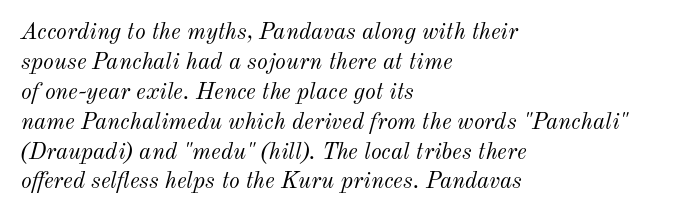
The image shows 23 px text type, italic (leaning right); set left-aligned, normal line spacing (1.3x), normal letter spacing, not underlined.
